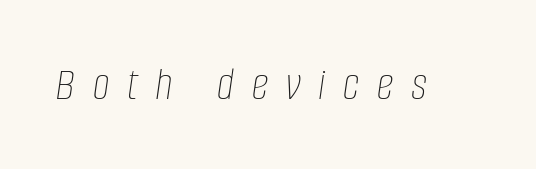
{"italic": "yes", "lean": "right", "slant_degrees": 8, "bold": "no", "weight": "thin", "width": "condensed", "stroke_contrast": "low", "x_height": "large", "monospaced": "no", "underline": "no", "letter_spacing": "wide", "letter_spacing_em": 0.37, "glyph_px": 48}
